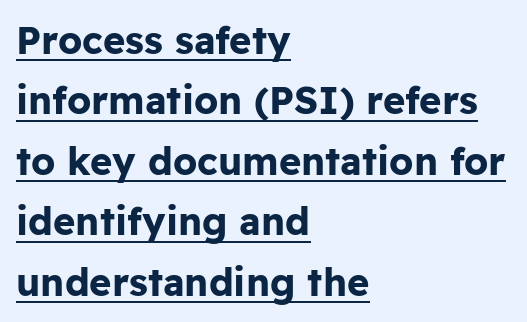
Every row of glyphs begins at an identical x-position on the left. The space between consecutive lines is moderate. Tracking here is standard; glyphs follow each other at the usual distance. Rendered with straight, roman letterforms.
